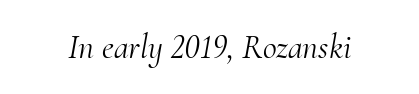
The image shows 34 px light serif type, italic (leaning right); set normal letter spacing, not underlined; medium stroke contrast and a small x-height.
